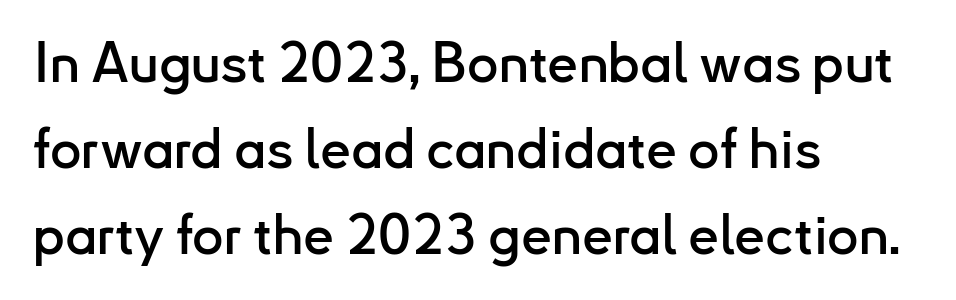
Q: Is the text italic (slanted)? A: No, it is upright.
Q: Is the typeface a serif or a sans-serif typeface? A: Sans-serif.
Q: Is the text underlined? A: No.
Q: How is the paragraph aligned? A: Left-aligned.
Q: Is the spacing between letters normal or unusually wide? A: Normal.
Q: Is the spacing between lines tight, normal or loose? A: Normal.
Q: Width (condensed, normal, or wide)? A: Normal.
Q: Stroke contrast? A: Low.
Q: x-height? A: Small.
Q: Monospaced? A: No.
